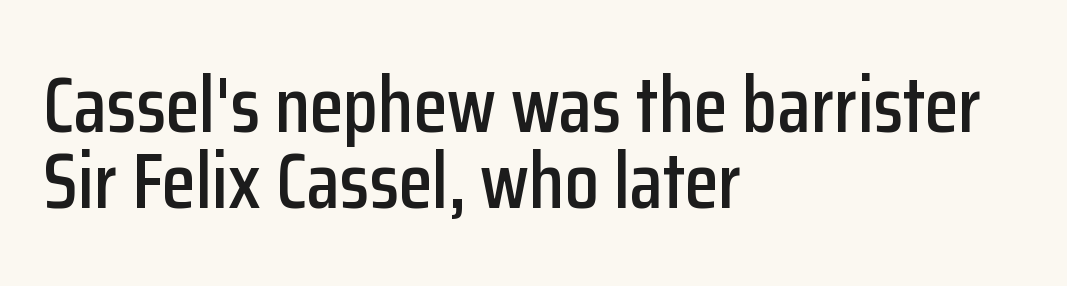
Leftover space on each line is placed entirely after the last word. Students, note that the glyphs here touch the page at normal intervals. The designer dialed line spacing down below the default. This is the regular roman posture of the typeface.
